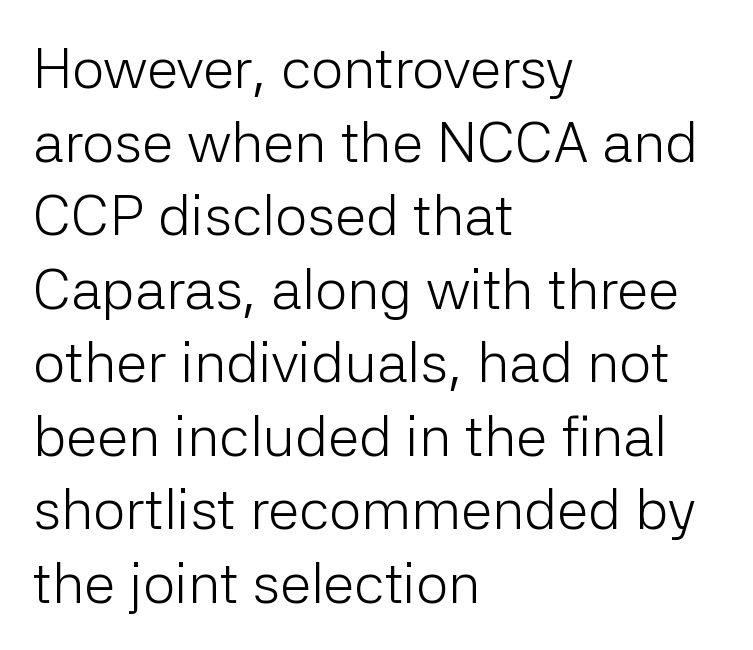
{"serif": "no", "italic": "no", "bold": "no", "weight": "light", "width": "normal", "stroke_contrast": "low", "x_height": "medium", "monospaced": "no", "underline": "no", "align": "left", "line_spacing": "normal", "line_spacing_ratio": 1.29, "letter_spacing": "normal", "letter_spacing_em": 0.0, "glyph_px": 57}
